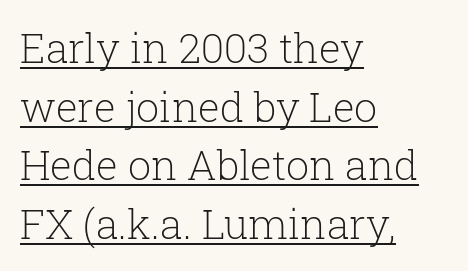
{"serif": "yes", "italic": "no", "bold": "no", "weight": "light", "width": "normal", "stroke_contrast": "low", "x_height": "medium", "monospaced": "no", "underline": "yes", "align": "left", "line_spacing": "normal", "line_spacing_ratio": 1.43, "letter_spacing": "normal", "letter_spacing_em": 0.0, "glyph_px": 41}
